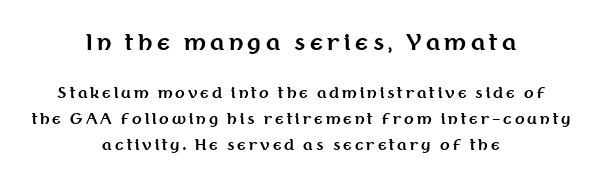
The image shows 21 px bold type, upright; set centered, line spacing 1.84x, unusually wide letter spacing (+0.21 em), not underlined; the first (top) block is 1.5x larger.
